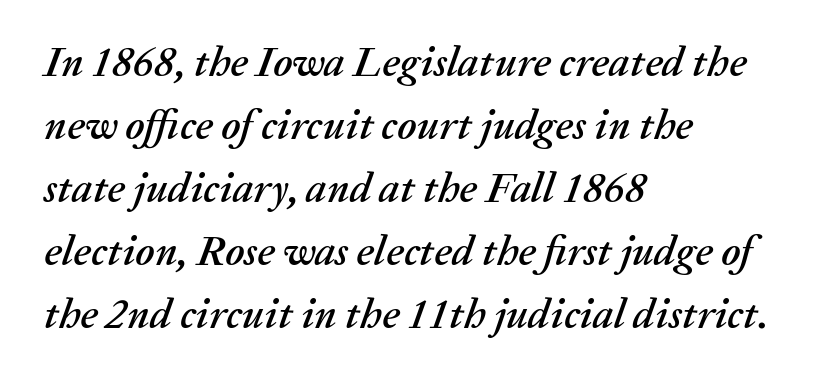
{"italic": "yes", "lean": "right", "slant_degrees": 20, "width": "normal", "stroke_contrast": "medium", "x_height": "medium", "monospaced": "no", "underline": "no", "align": "left", "line_spacing": "normal", "line_spacing_ratio": 1.5, "letter_spacing": "normal", "letter_spacing_em": 0.0, "glyph_px": 42}
